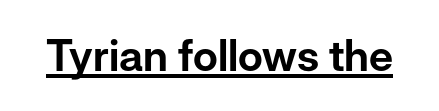
Upright lettering throughout. Descenders here cross a horizontal rule under the line. A typesetter would call this proportional, since set widths differ per character. Look at the bottom of the vertical strokes: they stop flat, with no serifs.
